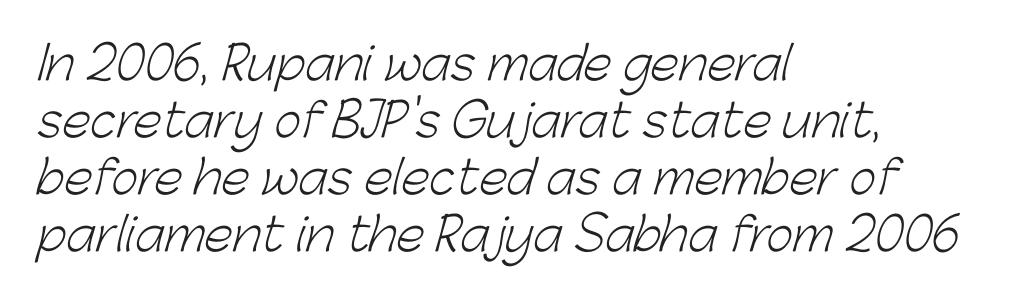
The face used here is proportionally spaced, like ordinary book or web type. Classification — sans serif. No heavy texture on the line: the type isn't bold. The specimen omits any rule beneath the text block's lines.
